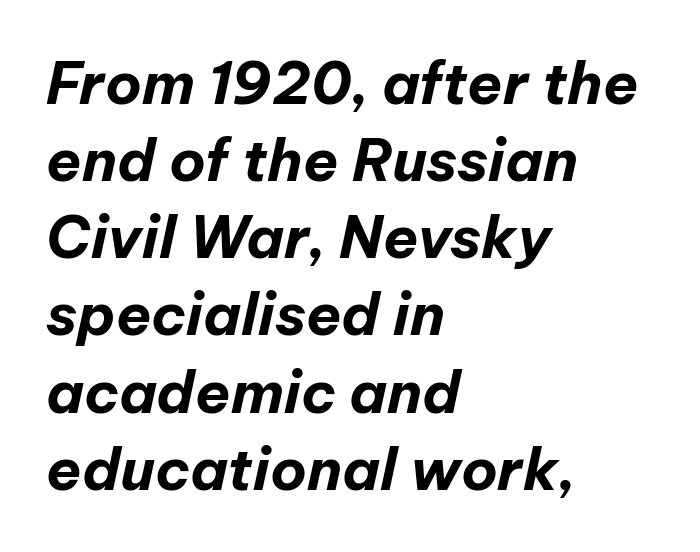
{"italic": "yes", "lean": "right", "slant_degrees": 12, "bold": "yes", "weight": "bold", "width": "normal", "stroke_contrast": "low", "x_height": "medium", "monospaced": "no", "underline": "no", "align": "left", "line_spacing": "normal", "line_spacing_ratio": 1.33, "letter_spacing": "normal", "letter_spacing_em": 0.0, "glyph_px": 58}
